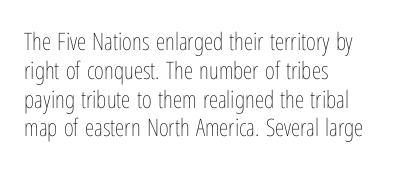
Horizontal alignment here is leftward, the default for most running prose. Is the stroke heavy? The answer is a plain regular-or-lighter. Posture: upright roman. The baseline area is clear. Between one letter and the next there's only the usual sliver of space.
